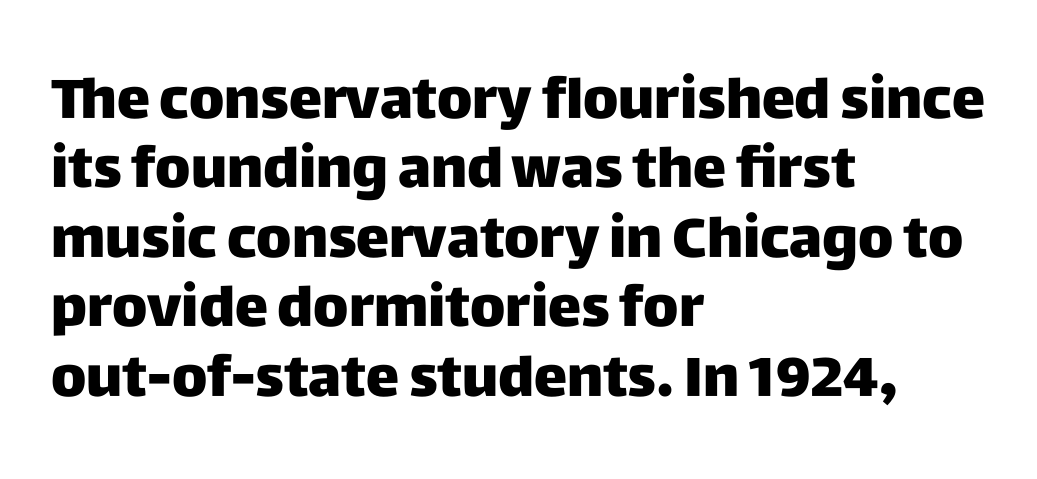
Reading down the block, your eye returns to a fixed left position each line. Type without underlining. The type is set solid horizontally, with unmodified tracking. Typographically, this falls in the sans-serif category.
